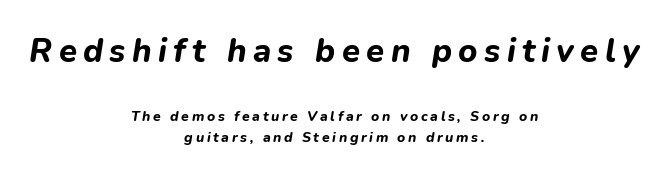
Q: Is the text bold? A: Yes.
Q: Is the text italic (slanted)? A: Yes, it leans right by about 9 degrees.
Q: Is the text underlined? A: No.
Q: How is the paragraph aligned? A: Centered.
Q: Is the spacing between lines tight, normal or loose? A: Normal.
Q: Which block of text is set in a larger size, the first (top) or the second (bottom)? A: The first (top) one.
Q: Width (condensed, normal, or wide)? A: Normal.
Q: Stroke contrast? A: Low.
Q: x-height? A: Medium.
Q: Monospaced? A: No.
